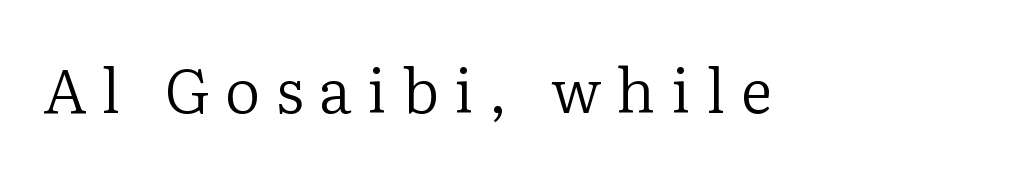
Beneath every word, the page is bare. Style check: upright. To sum up the face: it has serifs. The weight would be labelled regular, book, light, or lighter still.
